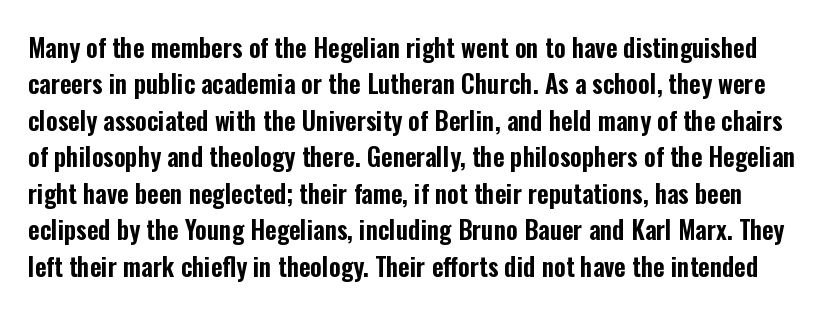
Q: Is the text italic (slanted)? A: No, it is upright.
Q: Is the text underlined? A: No.
Q: Is the spacing between letters normal or unusually wide? A: Normal.
Q: Is the spacing between lines tight, normal or loose? A: Normal.
